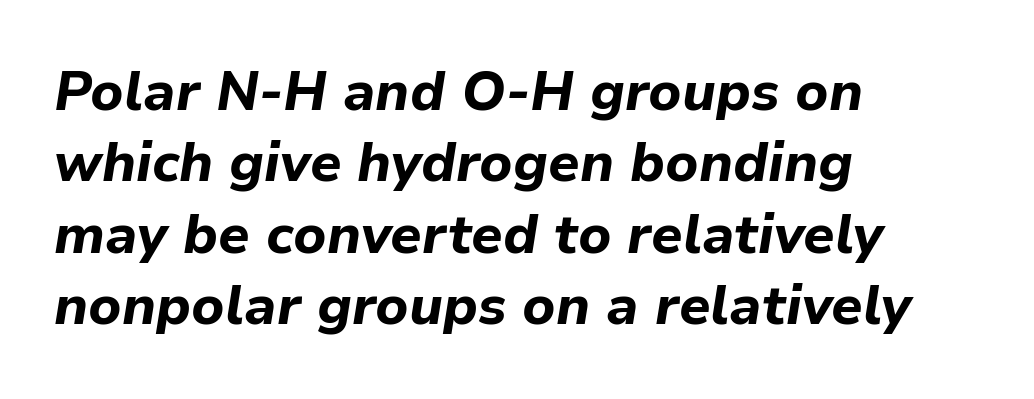
{"italic": "yes", "lean": "right", "slant_degrees": 9, "bold": "yes", "weight": "bold", "width": "normal", "stroke_contrast": "low", "x_height": "medium", "monospaced": "no", "underline": "no", "align": "left", "line_spacing": "normal", "line_spacing_ratio": 1.3, "letter_spacing": "normal", "letter_spacing_em": 0.0, "glyph_px": 55}
